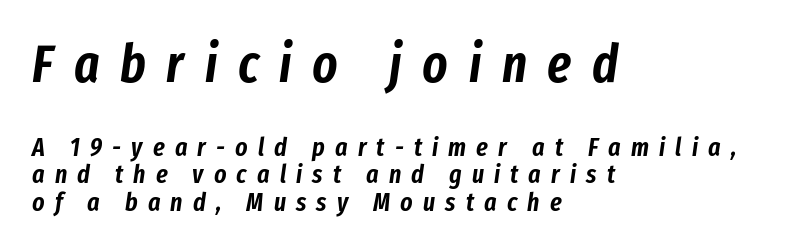
The image shows 53 px condensed type, italic (leaning right); set left-aligned, tight line spacing (1.06x), unusually wide letter spacing (+0.39 em), not underlined; the first (top) block is 2.04x larger; low stroke contrast and a medium x-height.
